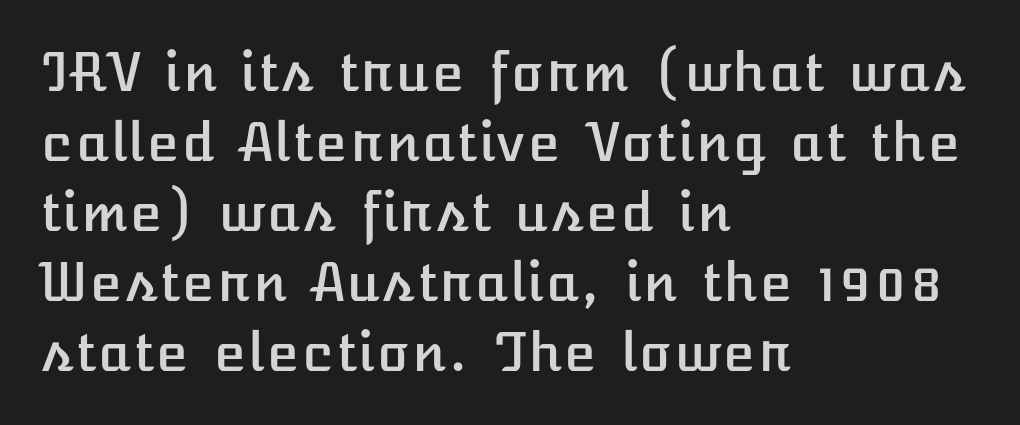
Q: Is the text italic (slanted)? A: No, it is upright.
Q: Is the text underlined? A: No.
Q: How is the paragraph aligned? A: Left-aligned.
Q: Is the spacing between letters normal or unusually wide? A: Normal.
Q: Is the spacing between lines tight, normal or loose? A: Normal.
Q: Width (condensed, normal, or wide)? A: Normal.
Q: Stroke contrast? A: Low.
Q: x-height? A: Medium.
